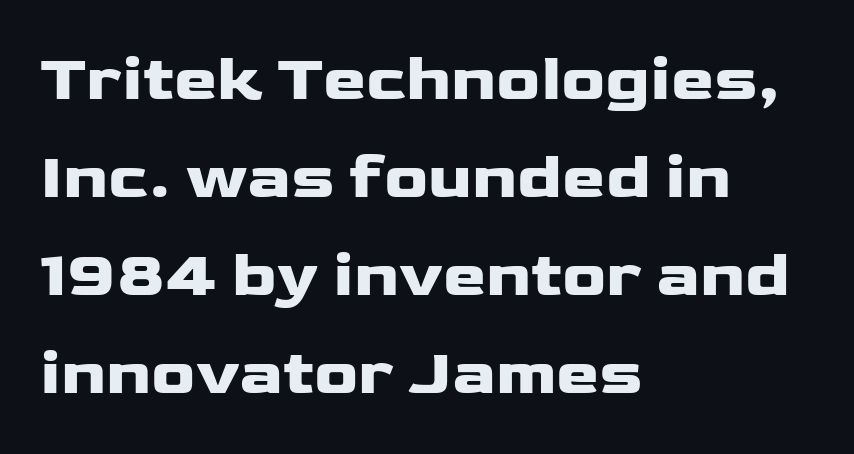
{"serif": "no", "italic": "no", "bold": "yes", "weight": "heavy", "width": "wide", "stroke_contrast": "low", "x_height": "medium", "monospaced": "no", "underline": "no", "align": "left", "line_spacing": "normal", "line_spacing_ratio": 1.51, "letter_spacing": "normal", "letter_spacing_em": 0.0, "glyph_px": 65}
